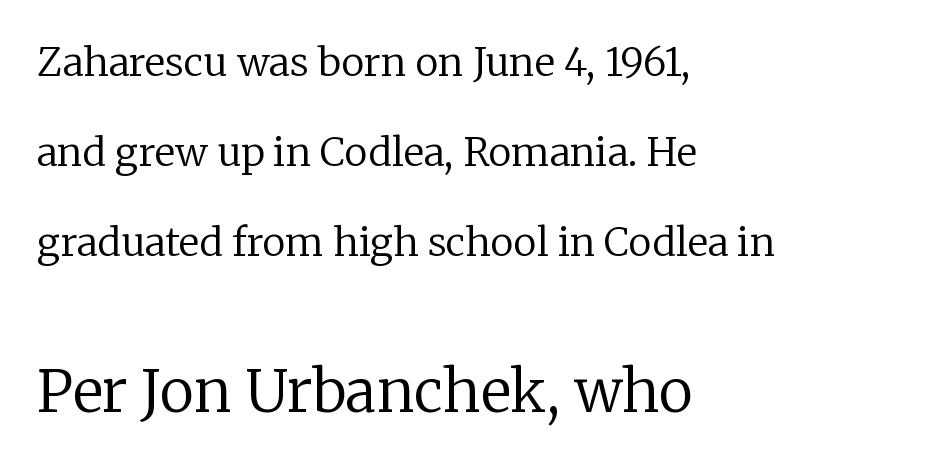
{"serif": "yes", "italic": "no", "bold": "no", "weight": "regular", "width": "normal", "stroke_contrast": "low", "x_height": "medium", "monospaced": "no", "underline": "no", "align": "left", "line_spacing": "loose", "line_spacing_ratio": 2.31, "letter_spacing": "normal", "letter_spacing_em": 0.0, "larger_block": "second", "size_ratio": 1.49, "glyph_px": 58}
